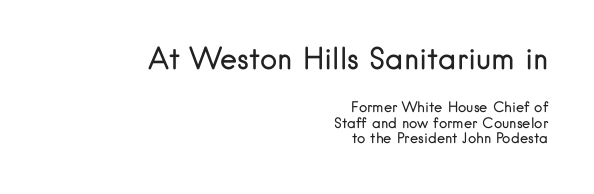
Bigger letters appear in the top chunk; the bottom chunk is reduced. Spacing verdict: proportional, widths tailored to each character. Line endings align vertically; line beginnings do not. The lettering holds an erect, upright posture throughout. Characters follow at the spacing the type designer built in.
